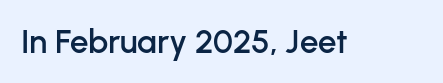
Is the letter spacing exaggerated? No — it looks like the ordinary default. A clean baseline with only descenders dipping below it. Is this a sans? Yes — the strokes have no serifs. Character widths vary here, with narrow letters taking less room than wide ones. Unlike italic type, these characters show no tilt at all.
